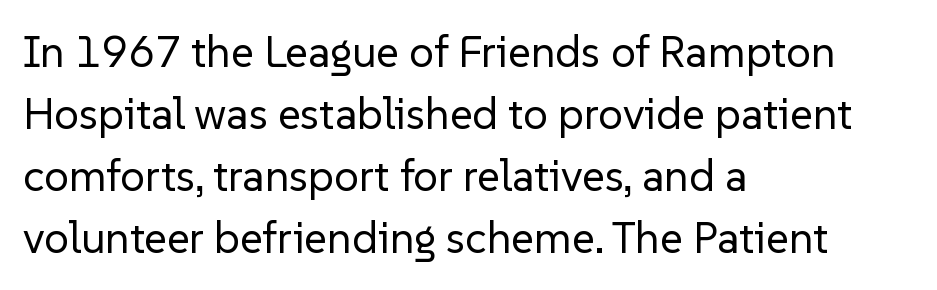
Just letters on the line, the space beneath them empty. Short and long lines alike share a common starting point at left. Type style note: lacks serifs. Is this a fixed-width face? No — the glyphs have proportional, varying widths. Compared with typical body copy, the letter spacing here is the same.
